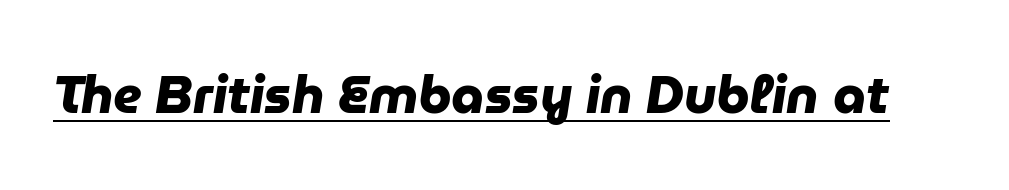
Caption: standard tracking, unaltered. A sans-serif font was chosen for this passage. This is heavy type, rendered in bold. Caption: lettering with a line underneath. Varying glyph widths throughout — classic text-font behaviour.
